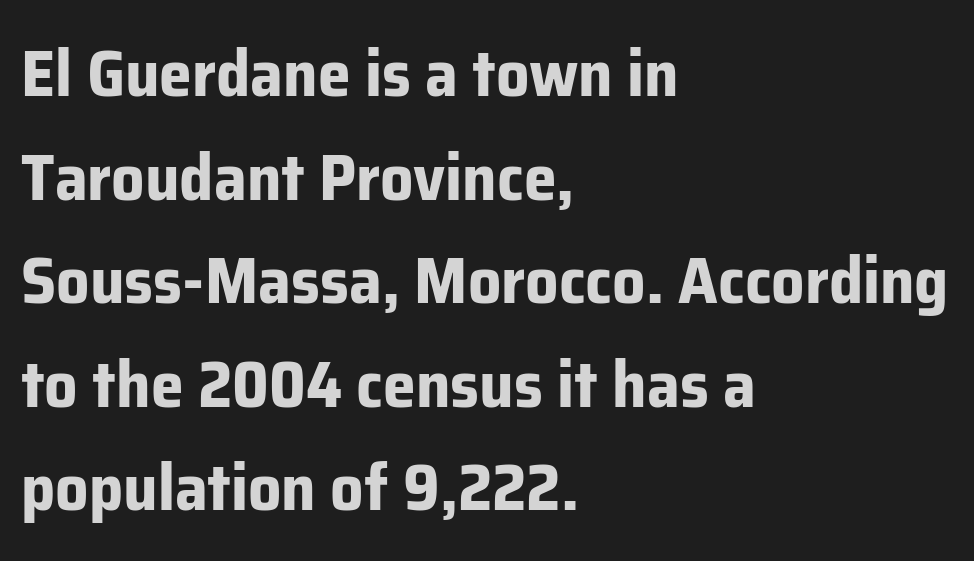
The image shows 66 px bold sans-serif type, upright; set left-aligned, normal line spacing (1.57x), normal letter spacing, not underlined; low stroke contrast and a medium x-height.
